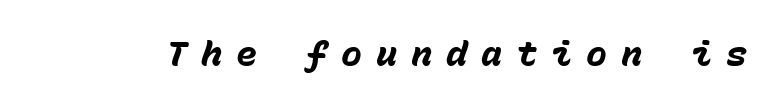
The image shows 35 px heavy type, italic (leaning right), monospaced; set unusually wide letter spacing (+0.4 em), not underlined; low stroke contrast and a medium x-height.
